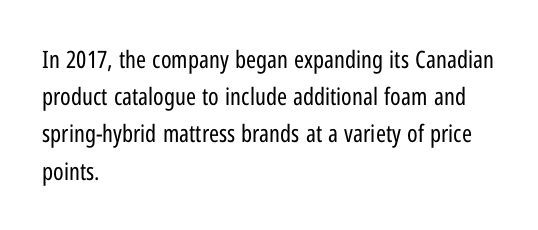
Q: Is the text bold? A: No.
Q: Is the text italic (slanted)? A: No, it is upright.
Q: Is the text underlined? A: No.
Q: How is the paragraph aligned? A: Left-aligned.
Q: Is the spacing between letters normal or unusually wide? A: Normal.
Q: Is the spacing between lines tight, normal or loose? A: Normal.
